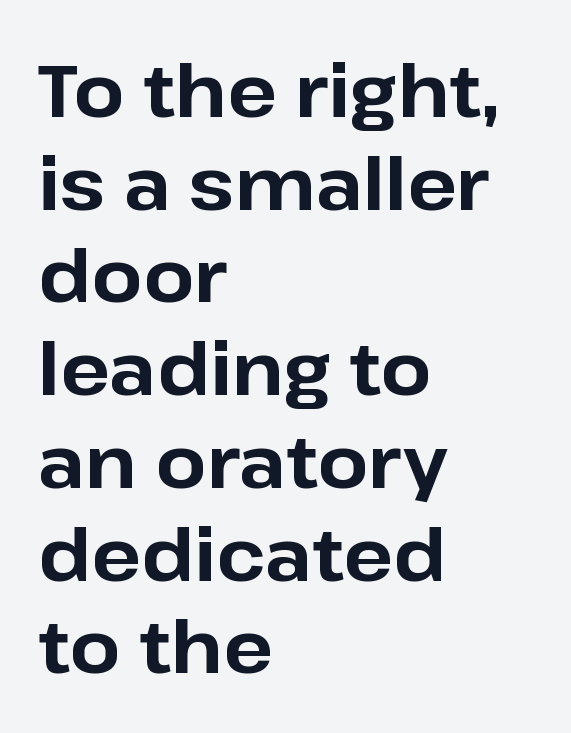
{"serif": "no", "italic": "no", "bold": "yes", "weight": "bold", "width": "normal", "stroke_contrast": "low", "x_height": "medium", "monospaced": "no", "underline": "no", "align": "left", "line_spacing": "normal", "line_spacing_ratio": 1.27, "letter_spacing": "normal", "letter_spacing_em": 0.0, "glyph_px": 73}
